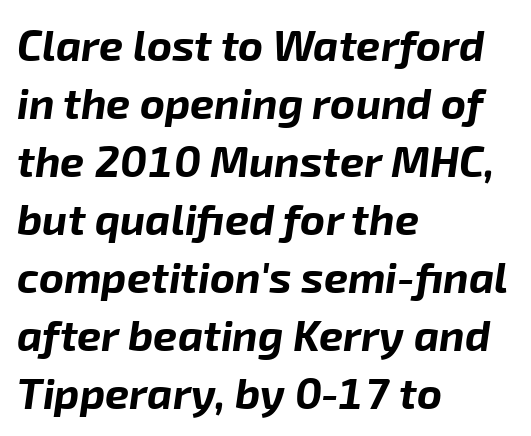
The image shows 43 px bold type, italic (leaning right); set left-aligned, normal line spacing (1.35x), normal letter spacing, not underlined; low stroke contrast and a medium x-height.
